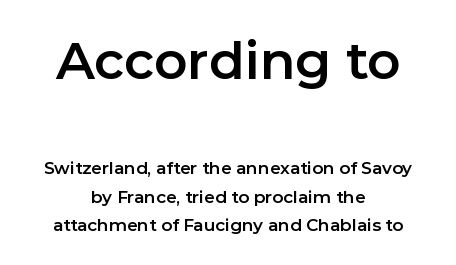
{"serif": "no", "italic": "no", "width": "normal", "stroke_contrast": "low", "x_height": "medium", "monospaced": "no", "underline": "no", "align": "center", "line_spacing": "normal", "line_spacing_ratio": 1.68, "letter_spacing": "normal", "letter_spacing_em": 0.0, "larger_block": "first", "size_ratio": 3.06, "glyph_px": 52}
